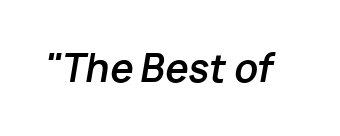
Check the space under the baseline: it is left empty. Spacing verdict: proportional, widths tailored to each character. No extra tracking has been applied to these lines. If you drew a line through each stem, it would be angled. Each glyph is drawn with heavy, bold strokes.
